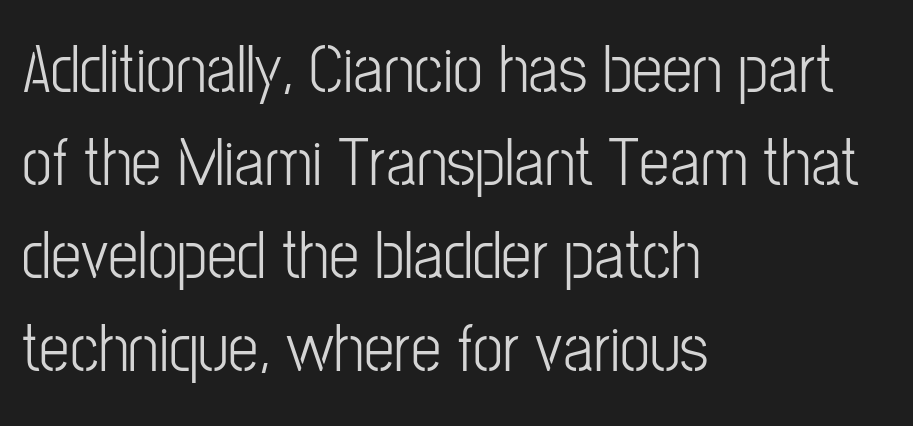
Q: Is the text italic (slanted)? A: No, it is upright.
Q: Is the typeface a serif or a sans-serif typeface? A: Sans-serif.
Q: Is the text underlined? A: No.
Q: How is the paragraph aligned? A: Left-aligned.
Q: Is the spacing between letters normal or unusually wide? A: Normal.
Q: Is the spacing between lines tight, normal or loose? A: Normal.
Q: Width (condensed, normal, or wide)? A: Condensed.
Q: Stroke contrast? A: Low.
Q: x-height? A: Medium.
Q: Monospaced? A: No.
